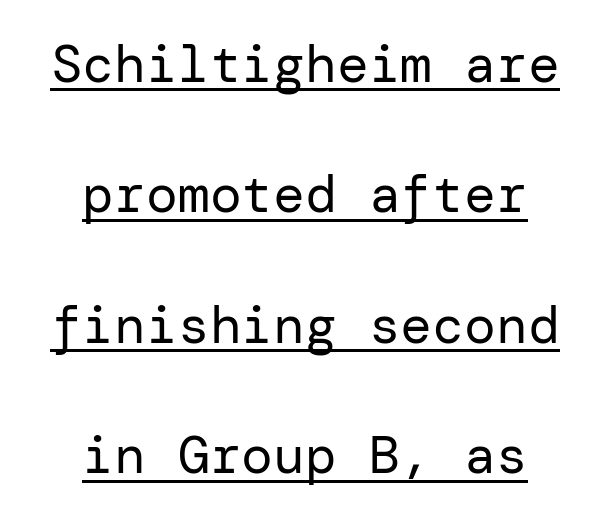
Looks like someone drew a line under every word here. The type is set solid horizontally, with unmodified tracking. The letters stand upright; this is a roman face. Students, observe: this is what heavily led, spacious text looks like.
